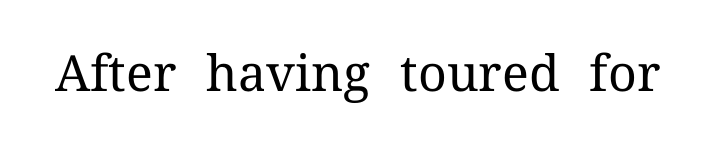
Glyph-to-glyph distance matches everyday printed text. The specimen reads as upright at a glance. The weight tops out at a normal text grade. Serif or sans? Serif — the stroke terminals have little feet. Here the designer chose a conventional face with non-uniform glyph widths.
